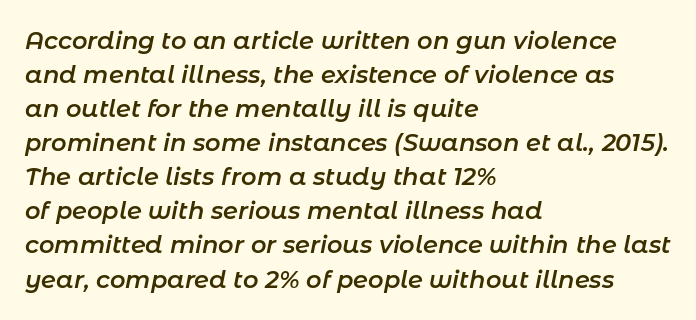
Baseline-to-baseline distance is the conventional proportion of letter height. The specimen omits any rule beneath the text block's lines. The sample has been set in demibold, a notch under bold. This rendering uses left alignment, leaving the right contour irregular. Inter-character spacing is left at the font's built-in metrics.
